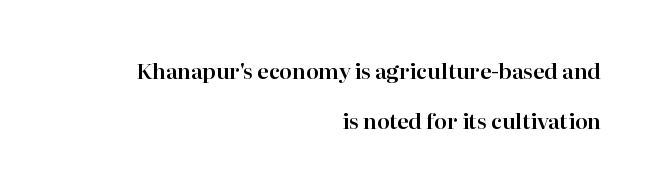
The image shows 21 px text type, upright; set right-aligned, loose line spacing (2.4x), normal letter spacing, not underlined.
